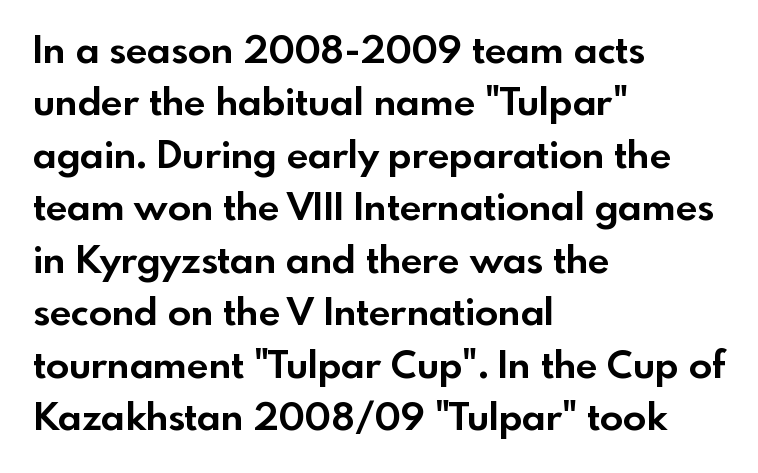
The letters sit at their default tracking, neither squeezed nor spread. Typographic density is high because the face is bold. Evenly set lines give the paragraph a standard silhouette. Typeset ragged right — the left edge is the straight one. The type family on display is of the sans-serif kind.
